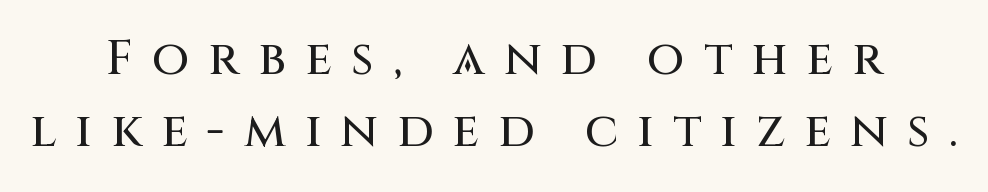
Q: Is the text italic (slanted)? A: No, it is upright.
Q: Is the typeface a serif or a sans-serif typeface? A: Sans-serif.
Q: Is the text underlined? A: No.
Q: How is the paragraph aligned? A: Centered.
Q: Is the spacing between letters normal or unusually wide? A: Unusually wide.
Q: Is the spacing between lines tight, normal or loose? A: Normal.
Q: Width (condensed, normal, or wide)? A: Normal.
Q: Stroke contrast? A: Medium.
Q: x-height? A: Large.
Q: Monospaced? A: No.
